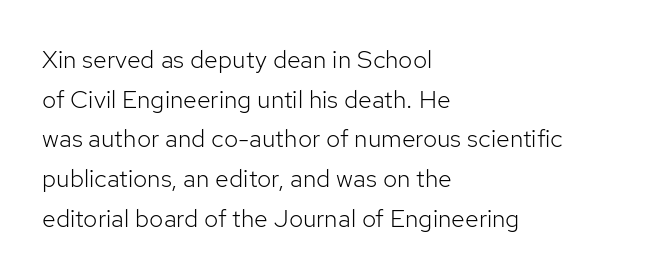
{"italic": "no", "bold": "no", "underline": "no", "align": "left", "line_spacing": "normal", "line_spacing_ratio": 1.59, "letter_spacing": "normal", "letter_spacing_em": 0.0, "glyph_px": 25}
